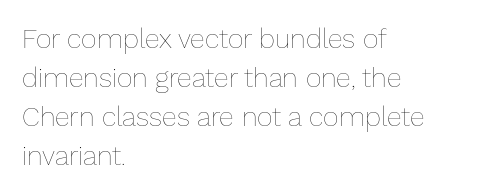
The image shows 27 px text type, upright; set left-aligned, normal line spacing (1.45x), normal letter spacing, not underlined.
